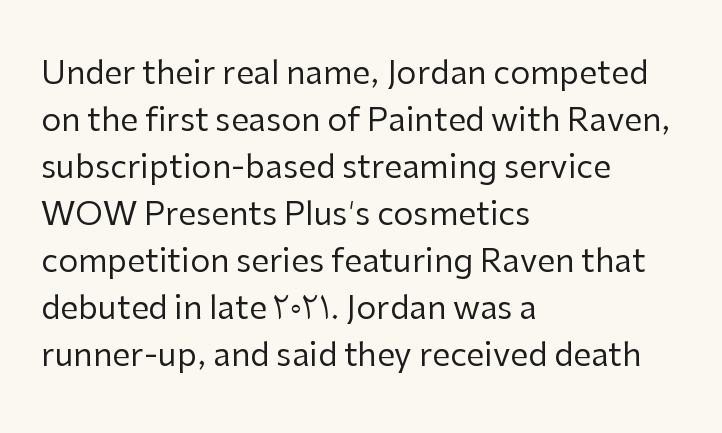
You could call the tracking neutral — neither tight nor loose. Weight: in the light-to-regular range. Horizontal bands of white between lines are of average thickness. Every stem runs plumb, perpendicular to the baseline. Varying glyph widths throughout — classic text-font behaviour. In terms of letterform style, serifs are entirely absent.
